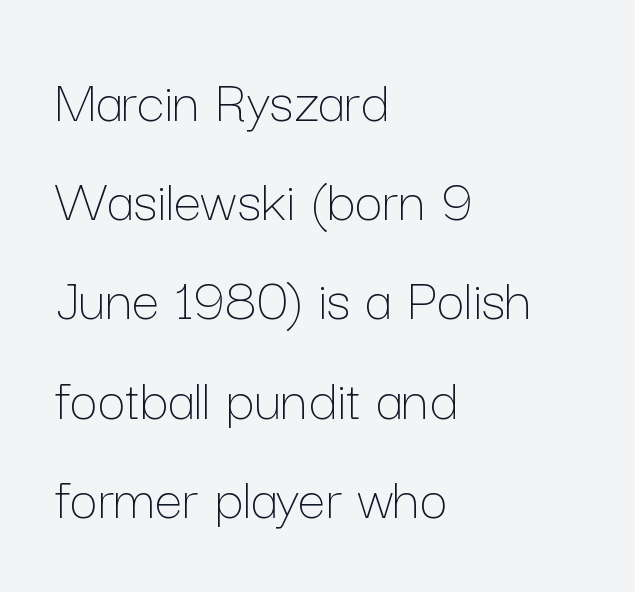
These lines are rendered in a variable-pitch font. Lines of text with bare space underneath. The block of text has a typical density, with ordinary space between rows. The type is set solid horizontally, with unmodified tracking.
